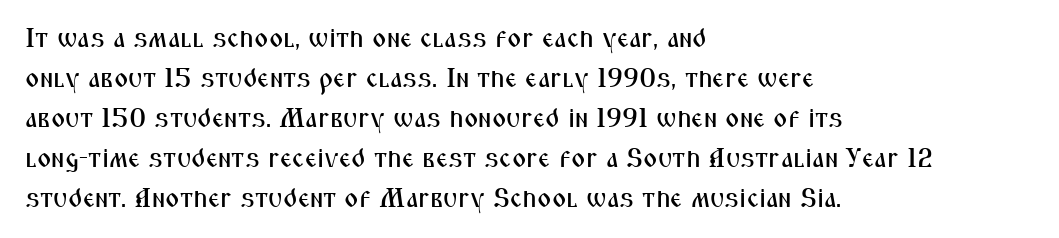
Regular leading. The zone under the glyphs is completely vacant. Italic? Not at all — the glyphs are vertical. A typesetter would call this zero additional tracking. Leftover space on each line is placed entirely after the last word.
